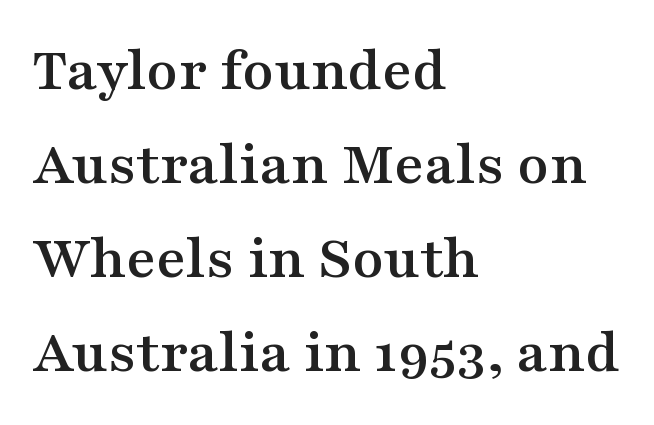
Q: Is the text italic (slanted)? A: No, it is upright.
Q: Is the typeface a serif or a sans-serif typeface? A: Serif.
Q: Is the text underlined? A: No.
Q: How is the paragraph aligned? A: Left-aligned.
Q: Is the spacing between letters normal or unusually wide? A: Normal.
Q: Is the spacing between lines tight, normal or loose? A: Normal.
Q: Width (condensed, normal, or wide)? A: Wide.
Q: Stroke contrast? A: Medium.
Q: x-height? A: Medium.
Q: Monospaced? A: No.
